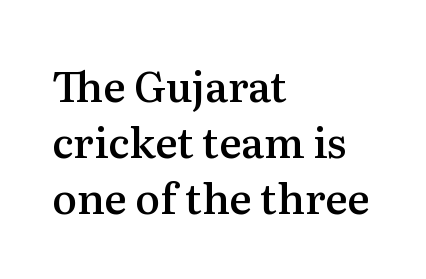
{"serif": "yes", "italic": "no", "bold": "semi", "weight": "semibold", "width": "normal", "stroke_contrast": "medium", "x_height": "medium", "monospaced": "no", "underline": "no", "align": "left", "line_spacing": "normal", "line_spacing_ratio": 1.33, "letter_spacing": "normal", "letter_spacing_em": 0.0, "glyph_px": 42}
